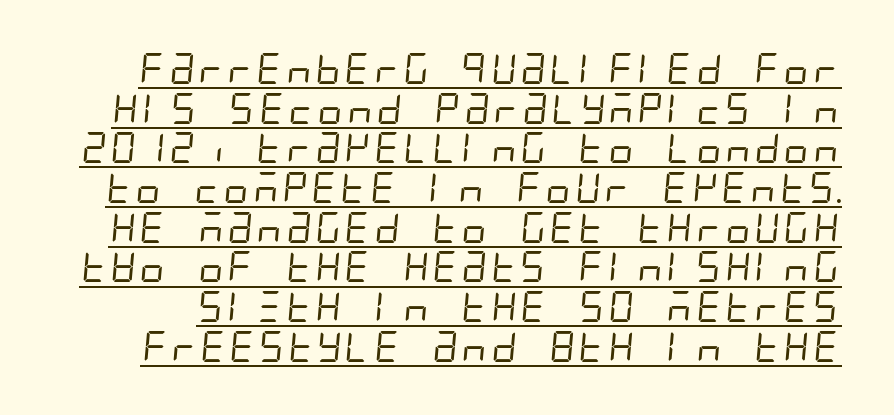
The image shows 31 px regular-weight, condensed sans-serif type; set normal line spacing (1.28x), normal letter spacing, underlined; low stroke contrast and a large x-height.
